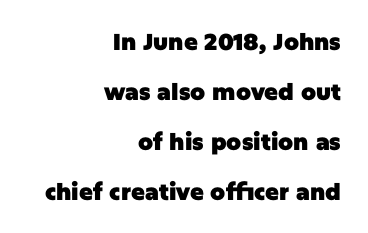
{"italic": "no", "bold": "yes", "underline": "no", "align": "right", "line_spacing": "loose", "line_spacing_ratio": 2.17, "letter_spacing": "normal", "letter_spacing_em": 0.0, "glyph_px": 23}
